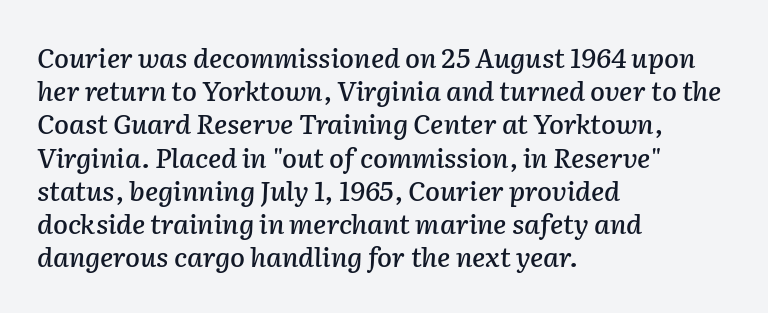
The image shows 27 px text type, italic (leaning right); set left-aligned, line spacing 1.23x, normal letter spacing, not underlined.
